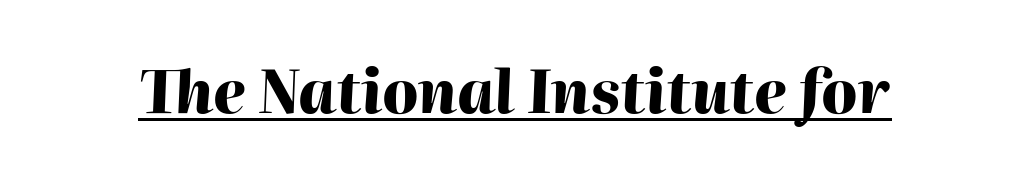
{"italic": "yes", "lean": "right", "slant_degrees": 2, "bold": "yes", "weight": "heavy", "width": "normal", "stroke_contrast": "high", "x_height": "medium", "monospaced": "no", "underline": "yes", "letter_spacing": "normal", "letter_spacing_em": 0.0, "glyph_px": 59}
